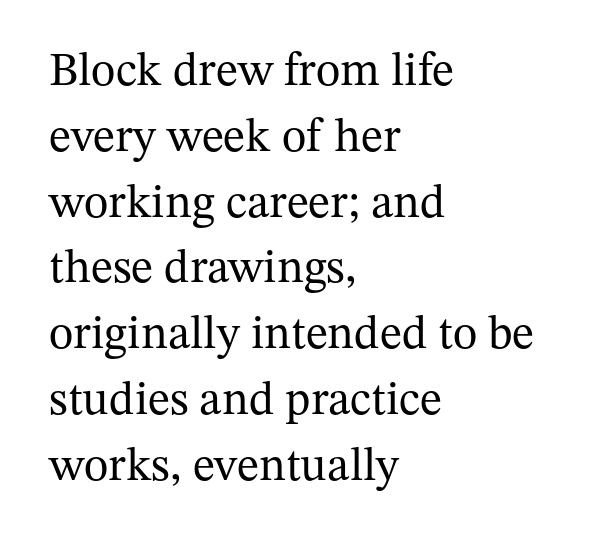
Q: Is the text bold? A: No.
Q: Is the text italic (slanted)? A: No, it is upright.
Q: Is the typeface a serif or a sans-serif typeface? A: Serif.
Q: Is the text underlined? A: No.
Q: How is the paragraph aligned? A: Left-aligned.
Q: Is the spacing between letters normal or unusually wide? A: Normal.
Q: Is the spacing between lines tight, normal or loose? A: Normal.
Q: Width (condensed, normal, or wide)? A: Normal.
Q: Stroke contrast? A: Medium.
Q: x-height? A: Medium.
Q: Monospaced? A: No.
